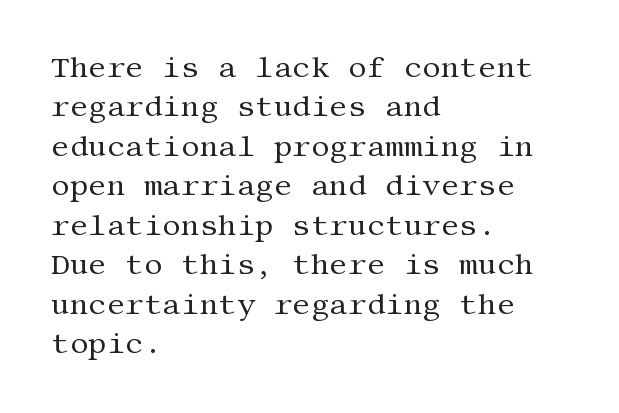
{"serif": "yes", "italic": "no", "bold": "no", "weight": "regular", "width": "normal", "stroke_contrast": "medium", "x_height": "large", "underline": "no", "align": "left", "line_spacing": "normal", "line_spacing_ratio": 1.36, "letter_spacing": "normal", "letter_spacing_em": 0.0, "glyph_px": 29}
